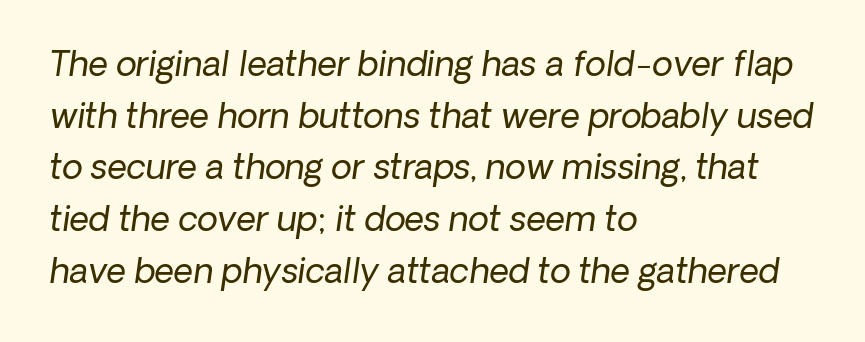
{"italic": "yes", "lean": "right", "slant_degrees": 8, "bold": "no", "weight": "regular", "width": "normal", "stroke_contrast": "low", "x_height": "medium", "monospaced": "no", "underline": "no", "align": "left", "line_spacing": "normal", "line_spacing_ratio": 1.52, "letter_spacing": "normal", "letter_spacing_em": 0.0, "glyph_px": 34}
